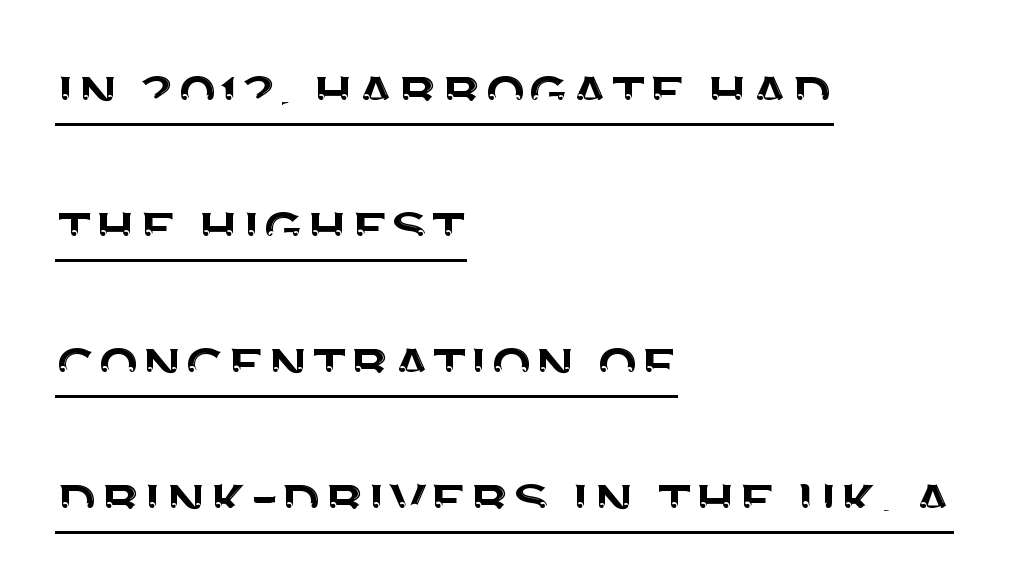
The image shows 68 px sans-serif type, upright; set left-aligned, loose line spacing (2.0x), normal letter spacing, underlined; medium stroke contrast and a large x-height.
